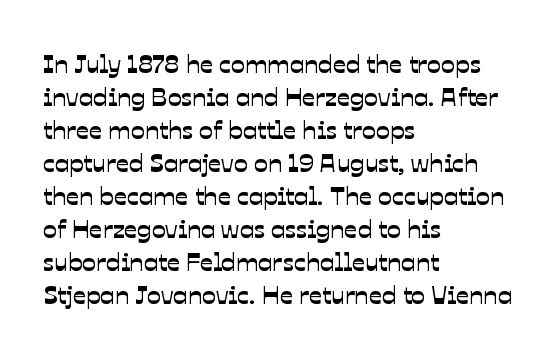
The image shows 26 px text type; set left-aligned, normal line spacing (1.27x), normal letter spacing, not underlined.
